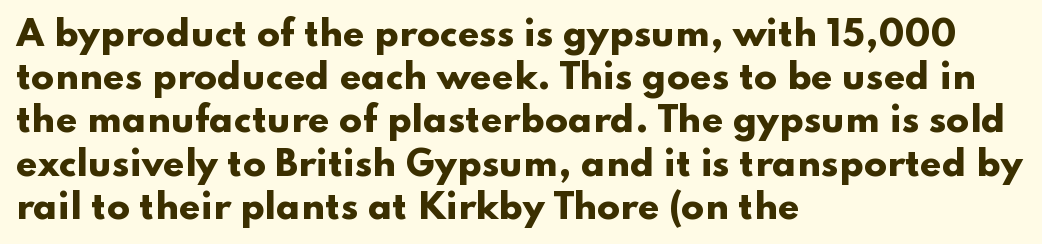
The image shows 34 px heavy, wide sans-serif type, upright; set left-aligned, normal line spacing (1.27x), normal letter spacing, not underlined; low stroke contrast and a small x-height.
